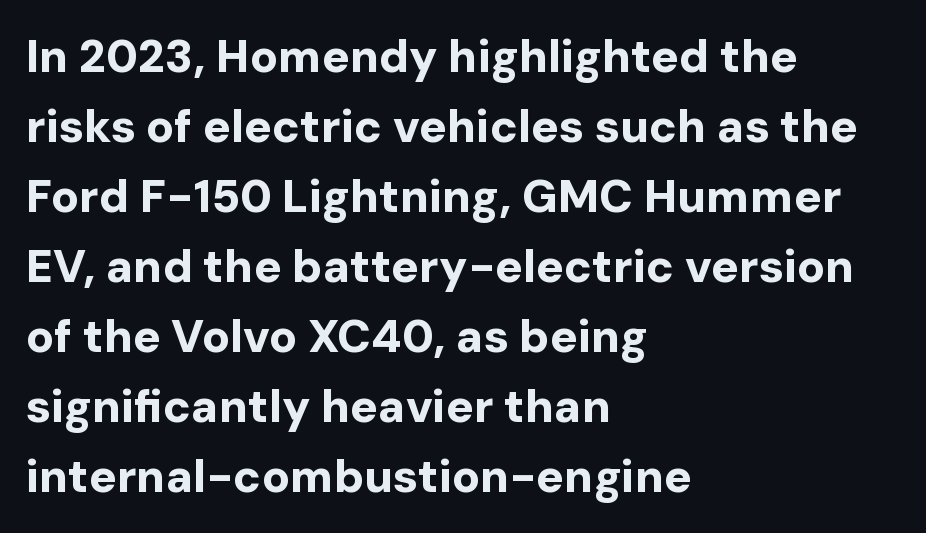
Words appear dense and cohesive because spacing is normal. Plain, unruled lines of type. Alignment: flush left. Heft: maximum for text — a bold. The block of text has a typical density, with ordinary space between rows. Think of a printed novel: that variable character pitch is what you see here.
